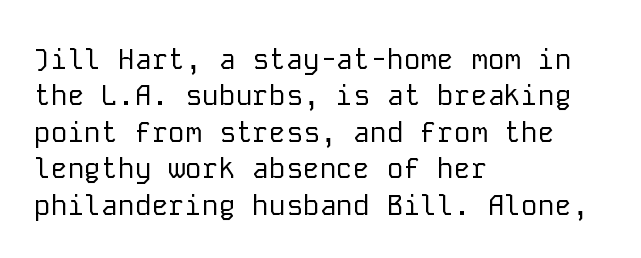
Q: Is the text bold? A: No.
Q: Is the text italic (slanted)? A: No, it is upright.
Q: Is the typeface a serif or a sans-serif typeface? A: Sans-serif.
Q: Is the text underlined? A: No.
Q: How is the paragraph aligned? A: Left-aligned.
Q: Is the spacing between letters normal or unusually wide? A: Normal.
Q: Is the spacing between lines tight, normal or loose? A: Normal.
Q: Width (condensed, normal, or wide)? A: Normal.
Q: Stroke contrast? A: Low.
Q: x-height? A: Medium.
Q: Monospaced? A: Yes.
